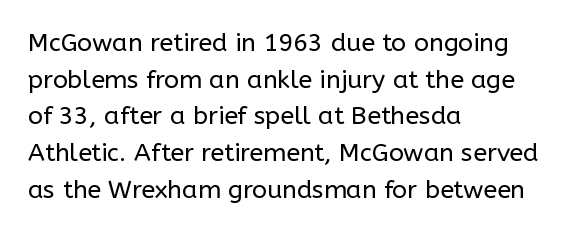
{"italic": "no", "bold": "no", "underline": "no", "align": "left", "line_spacing": "normal", "line_spacing_ratio": 1.47, "letter_spacing": "normal", "letter_spacing_em": 0.0, "glyph_px": 25}
